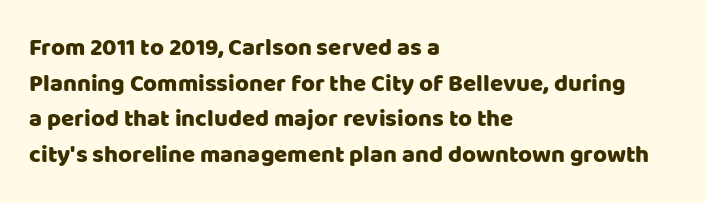
Q: Is the text italic (slanted)? A: No, it is upright.
Q: Is the text underlined? A: No.
Q: How is the paragraph aligned? A: Left-aligned.
Q: Is the spacing between letters normal or unusually wide? A: Normal.
Q: Is the spacing between lines tight, normal or loose? A: Normal.
